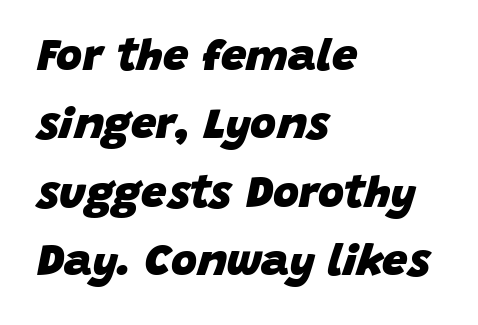
Here the designer chose a conventional face with non-uniform glyph widths. The whole block is typeset with a tilt. Emphasis by weight is at full strength: bold. Vertical spacing — default. These lines keep a tight, regular rhythm from letter to letter. The paragraph shown leans on its left margin.
